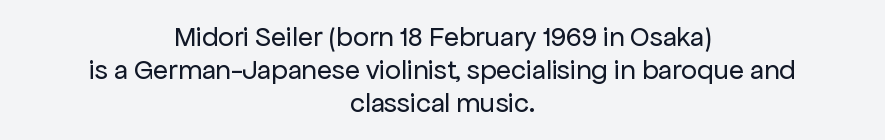
{"serif": "no", "italic": "no", "bold": "no", "weight": "regular", "width": "normal", "stroke_contrast": "low", "x_height": "medium", "monospaced": "no", "underline": "no", "align": "center", "line_spacing_ratio": 1.18, "letter_spacing": "normal", "letter_spacing_em": 0.0, "glyph_px": 28}
